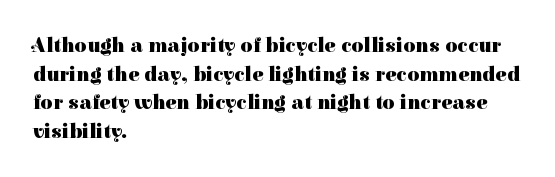
{"italic": "no", "bold": "yes", "underline": "no", "align": "left", "line_spacing": "normal", "line_spacing_ratio": 1.36, "letter_spacing": "normal", "letter_spacing_em": 0.0, "glyph_px": 21}
